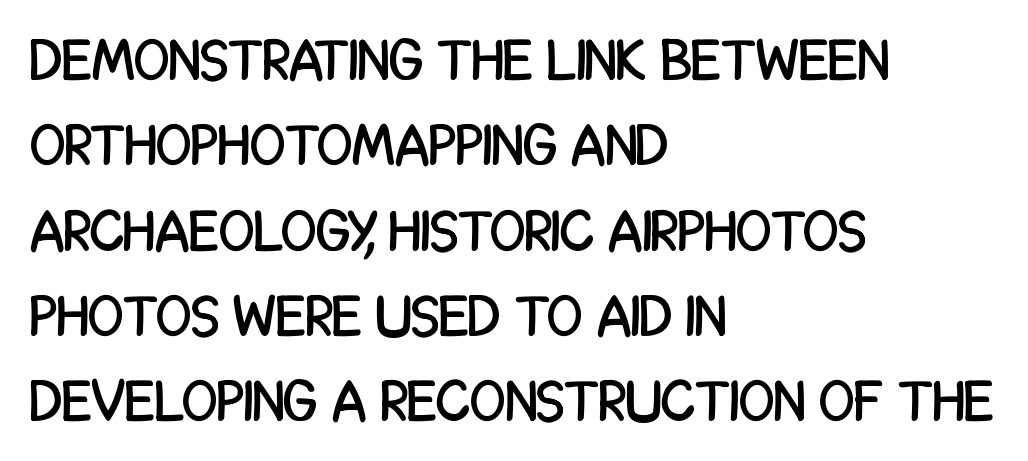
The image shows 58 px condensed sans-serif type, upright; set left-aligned, normal line spacing (1.47x), normal letter spacing, not underlined; low stroke contrast and a large x-height.
